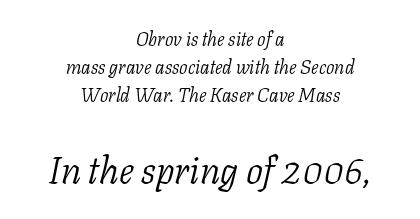
How are the letters spaced? Ordinarily, with no added tracking. The lettering tilts uniformly, giving the passage an italic look. The strip under each line holds only bare page. Looks like regular typesetting: each glyph gets only the width it needs. The weight would be labelled regular, book, light, or lighter still. The face used here appears at its bigger size in the lower chunk.
